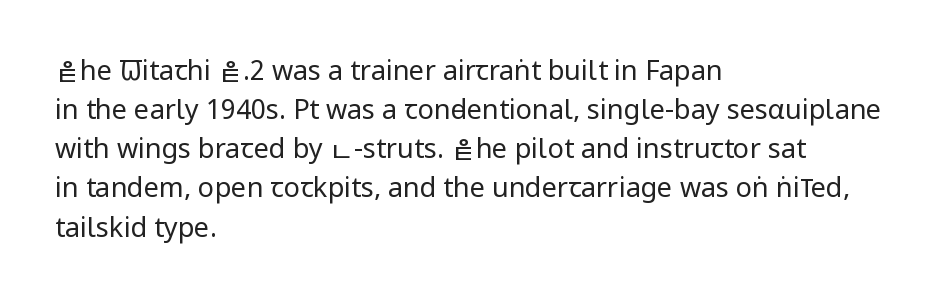
{"italic": "no", "bold": "no", "underline": "no", "align": "left", "line_spacing": "normal", "line_spacing_ratio": 1.45, "letter_spacing": "normal", "letter_spacing_em": 0.0, "glyph_px": 27}
